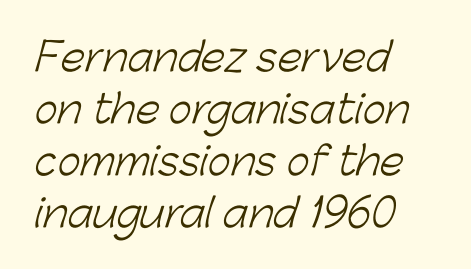
The horizontal fit of the characters is conventional and even. The space between consecutive lines is moderate. The setting favours the left margin, as ordinary paragraphs usually do. Varying glyph widths throughout — classic text-font behaviour. Beneath every word, the page is bare. The letters look calm and open, with moderate or lighter stems.
